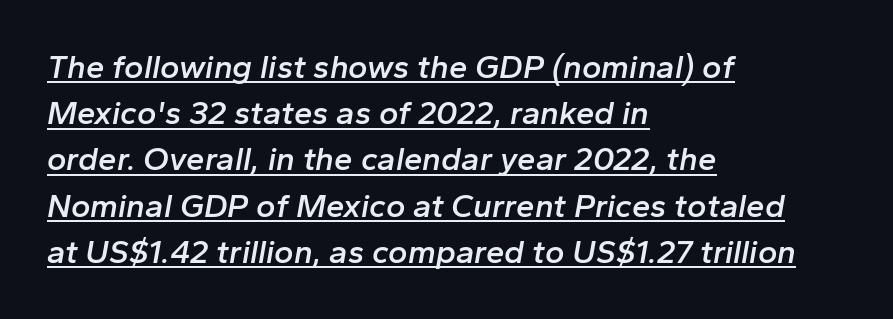
Character widths vary here, with narrow letters taking less room than wide ones. One-word summary of the alignment: left. This block has exactly the height ordinary leading produces. Semibold letterforms, between regular and bold. Is the letter spacing exaggerated? No — it looks like the ordinary default. The letters are slanted; this is an italic face.
